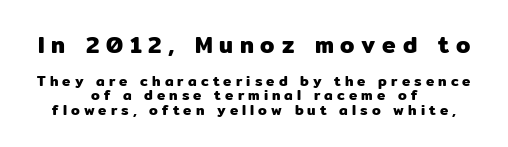
{"italic": "no", "underline": "no", "align": "center", "line_spacing": "tight", "line_spacing_ratio": 1.05, "letter_spacing": "wide", "letter_spacing_em": 0.29, "larger_block": "first", "size_ratio": 1.64, "glyph_px": 23}
